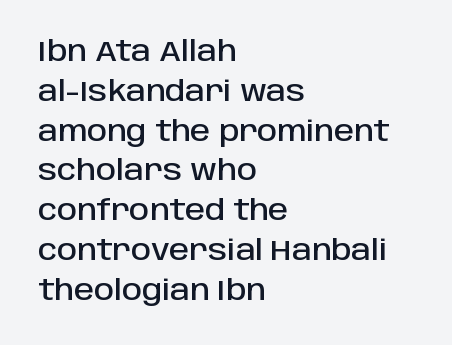
The image shows 28 px sans-serif type, upright; set left-aligned, normal line spacing (1.42x), normal letter spacing, not underlined; low stroke contrast and a large x-height.
